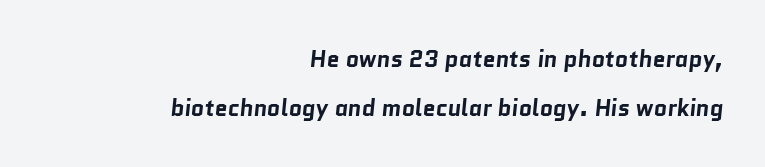
Notice the wide empty band between every row — that's loose leading. The passage shown has conventional tracking throughout. Strokes here are thick enough to call this a true bold. The glyphs are unaccompanied by any horizontal stroke below them.
